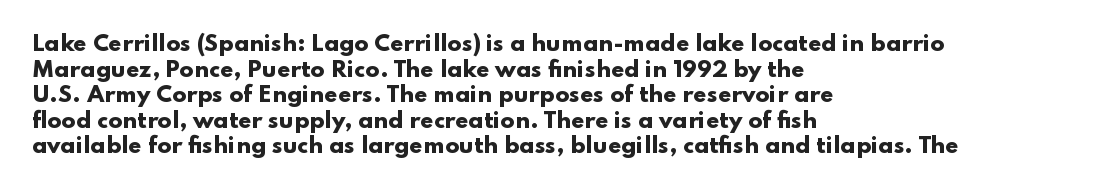
Is there any slant? The stems are plumb. The zone under the glyphs is completely vacant. Caption: bold face, heavy strokes. Each word holds together tightly as a unit, with standard inter-letter gaps. Does the copy run flush right? No — it runs flush left.
